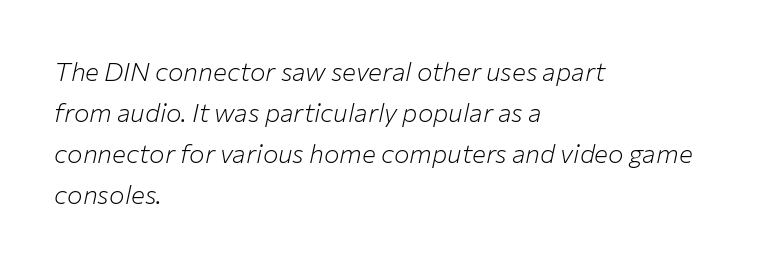
The image shows 26 px text type, italic (leaning right); set left-aligned, normal line spacing (1.58x), normal letter spacing, not underlined.
